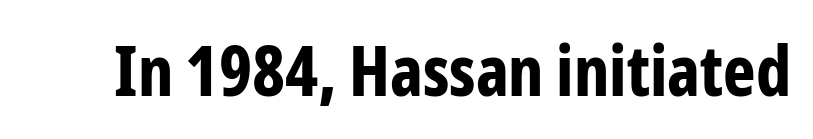
{"serif": "no", "italic": "no", "bold": "yes", "weight": "bold", "width": "condensed", "stroke_contrast": "low", "x_height": "medium", "monospaced": "no", "underline": "no", "letter_spacing": "normal", "letter_spacing_em": 0.0, "glyph_px": 69}
